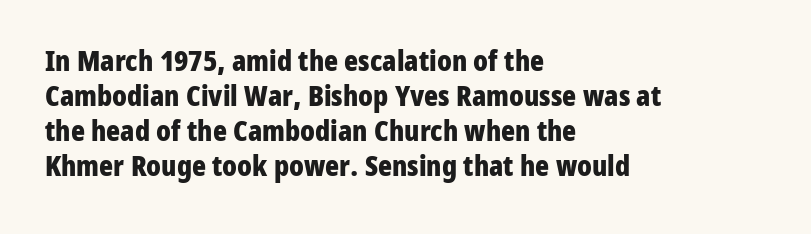
{"serif": "no", "italic": "no", "bold": "yes", "weight": "bold", "width": "condensed", "stroke_contrast": "low", "x_height": "medium", "monospaced": "no", "underline": "no", "align": "left", "line_spacing_ratio": 1.21, "letter_spacing": "normal", "letter_spacing_em": 0.0, "glyph_px": 29}
